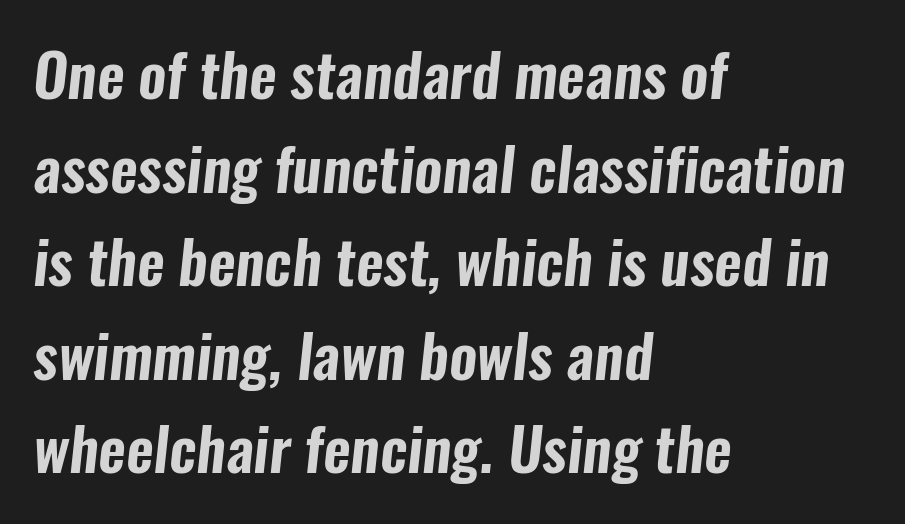
{"serif": "no", "width": "condensed", "stroke_contrast": "low", "x_height": "medium", "monospaced": "no", "underline": "no", "align": "left", "line_spacing": "normal", "line_spacing_ratio": 1.56, "letter_spacing": "normal", "letter_spacing_em": 0.0, "glyph_px": 60}
